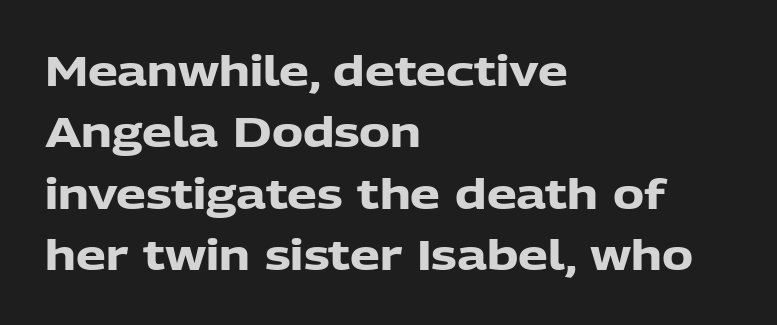
{"serif": "no", "italic": "no", "bold": "yes", "weight": "heavy", "width": "normal", "stroke_contrast": "low", "x_height": "medium", "monospaced": "no", "underline": "no", "align": "left", "line_spacing": "normal", "line_spacing_ratio": 1.46, "letter_spacing": "normal", "letter_spacing_em": 0.0, "glyph_px": 42}
